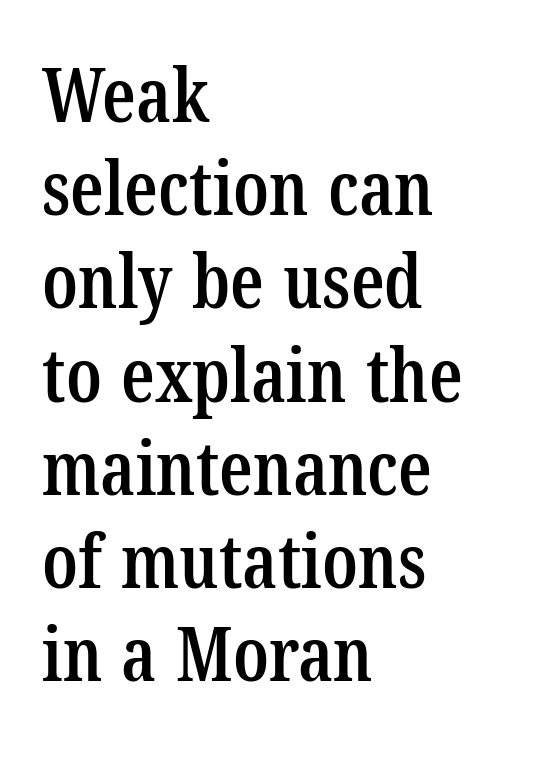
{"serif": "yes", "bold": "semi", "weight": "semibold", "width": "condensed", "stroke_contrast": "low", "x_height": "medium", "monospaced": "no", "underline": "no", "align": "left", "line_spacing": "normal", "line_spacing_ratio": 1.26, "letter_spacing": "normal", "letter_spacing_em": 0.0, "glyph_px": 74}
